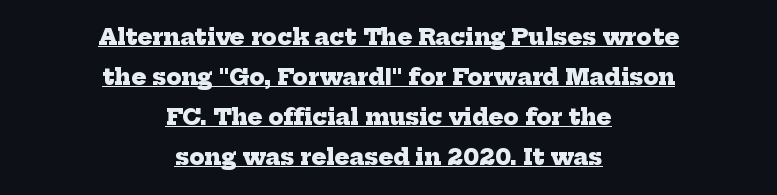
The image shows 22 px bold type; set centered, line spacing 1.82x, normal letter spacing, underlined.
